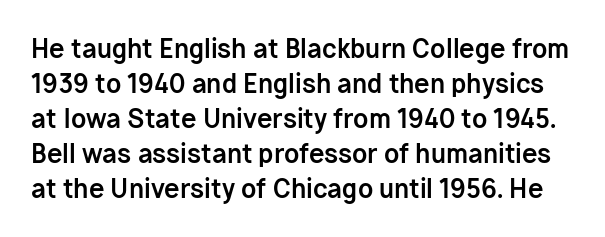
Each glyph is drawn with heavy, bold strokes. A typesetter would mark this as roman, not italic. The zone under the glyphs is completely vacant. This block has exactly the height ordinary leading produces. Words appear dense and cohesive because spacing is normal.
